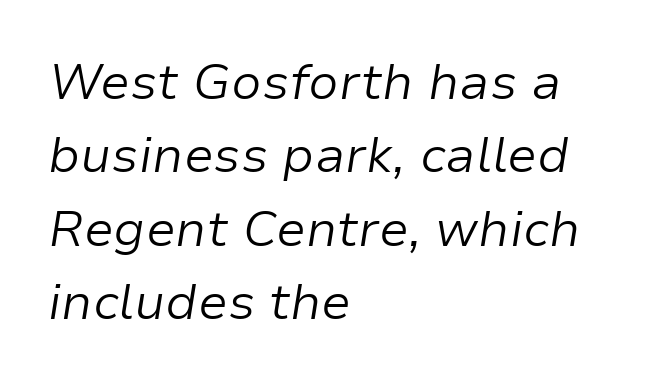
The image shows 50 px light type, italic (leaning right); set left-aligned, normal line spacing (1.47x), normal letter spacing, not underlined; low stroke contrast and a medium x-height.
